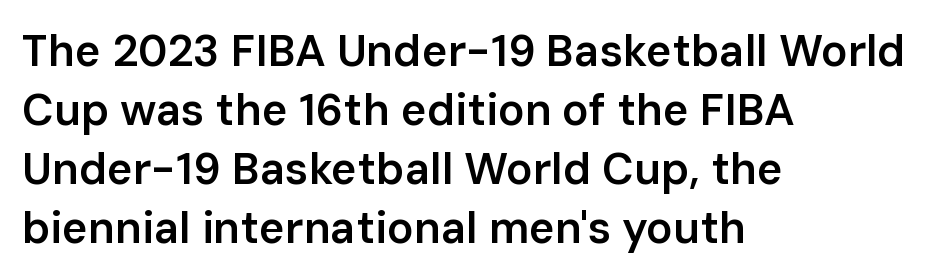
Q: Is the text bold? A: Semi-bold.
Q: Is the text italic (slanted)? A: No, it is upright.
Q: Is the typeface a serif or a sans-serif typeface? A: Sans-serif.
Q: Is the text underlined? A: No.
Q: How is the paragraph aligned? A: Left-aligned.
Q: Is the spacing between letters normal or unusually wide? A: Normal.
Q: Is the spacing between lines tight, normal or loose? A: Normal.
Q: Width (condensed, normal, or wide)? A: Normal.
Q: Stroke contrast? A: Low.
Q: x-height? A: Medium.
Q: Monospaced? A: No.
